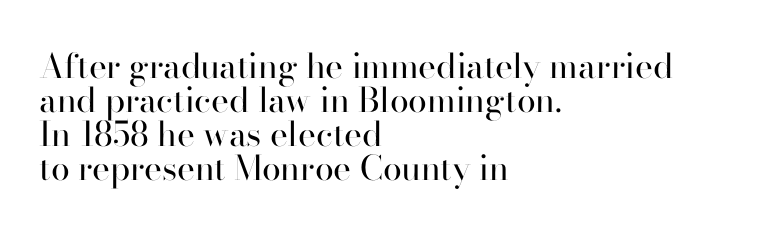
The image shows 34 px regular-weight serif type, upright; set left-aligned, tight line spacing (1.0x), normal letter spacing, not underlined; high stroke contrast and a small x-height.
